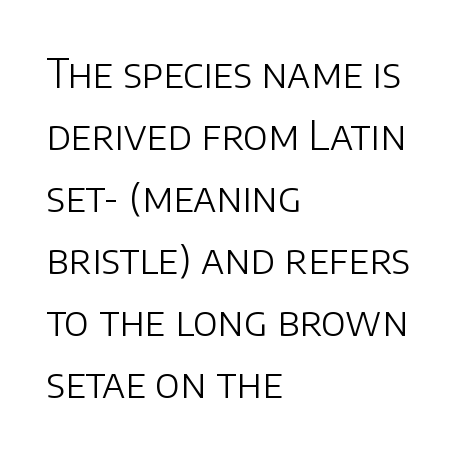
{"serif": "no", "italic": "no", "bold": "no", "weight": "light", "width": "normal", "stroke_contrast": "low", "x_height": "large", "monospaced": "no", "underline": "no", "align": "left", "line_spacing": "normal", "line_spacing_ratio": 1.55, "letter_spacing": "normal", "letter_spacing_em": 0.0, "glyph_px": 40}
